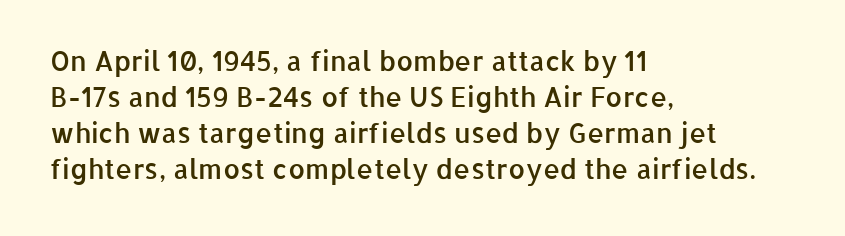
{"italic": "no", "bold": "semi", "underline": "no", "align": "left", "line_spacing": "normal", "line_spacing_ratio": 1.33, "letter_spacing": "normal", "letter_spacing_em": 0.0, "glyph_px": 27}
